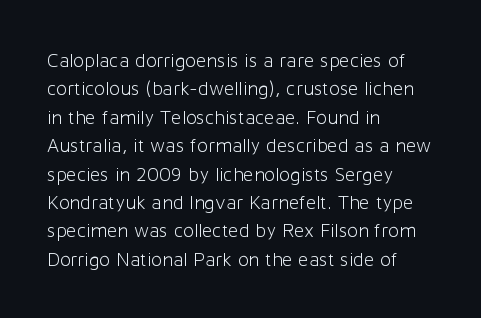
The image shows 20 px text type, upright; set left-aligned, normal line spacing (1.42x), normal letter spacing, not underlined.
